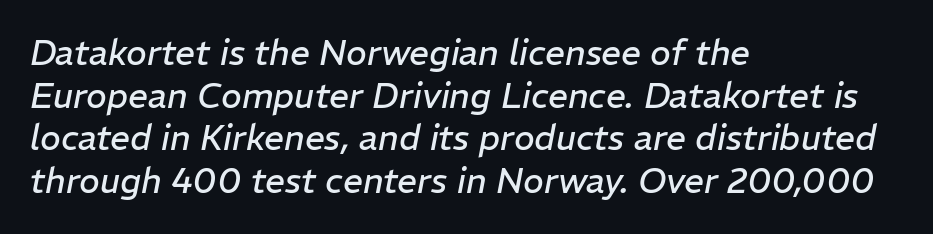
Q: Is the text bold? A: No.
Q: Is the text italic (slanted)? A: Yes, it leans right by about 11 degrees.
Q: Is the text underlined? A: No.
Q: How is the paragraph aligned? A: Left-aligned.
Q: Is the spacing between letters normal or unusually wide? A: Normal.
Q: Width (condensed, normal, or wide)? A: Normal.
Q: Stroke contrast? A: Low.
Q: x-height? A: Medium.
Q: Monospaced? A: No.
